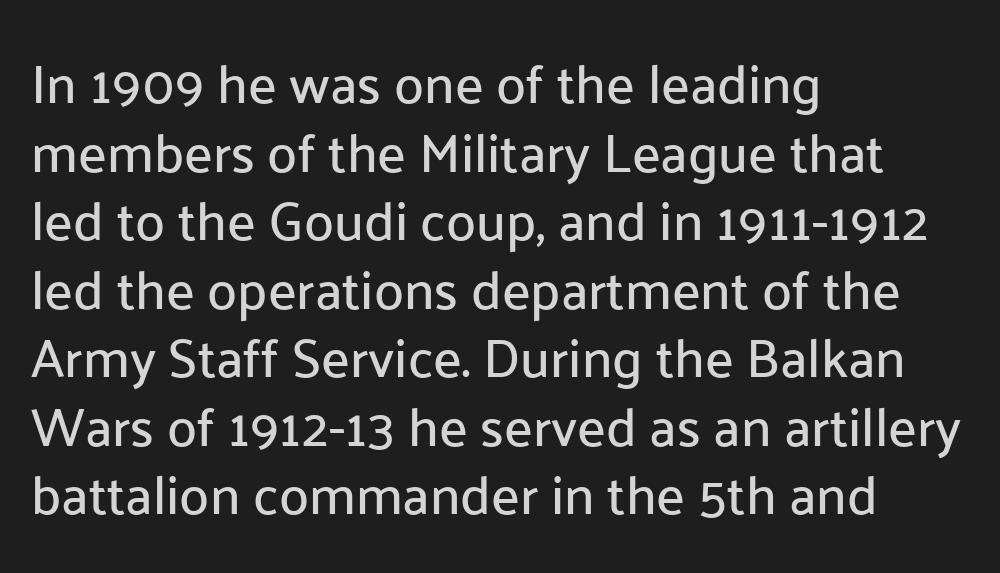
The image shows 54 px sans-serif type, upright; set left-aligned, normal line spacing (1.27x), normal letter spacing, not underlined; low stroke contrast and a medium x-height.
